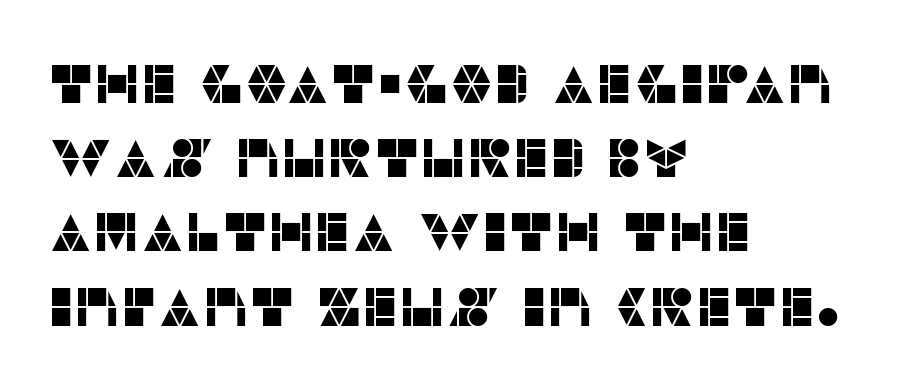
A typesetter would mark this as roman, not italic. How are the letters spaced? Ordinarily, with no added tracking. Look at the bottom of the vertical strokes: they stop flat, with no serifs. This rendering features lettering with no underline. Notice how the passage keeps a crisp vertical edge on the left only.
